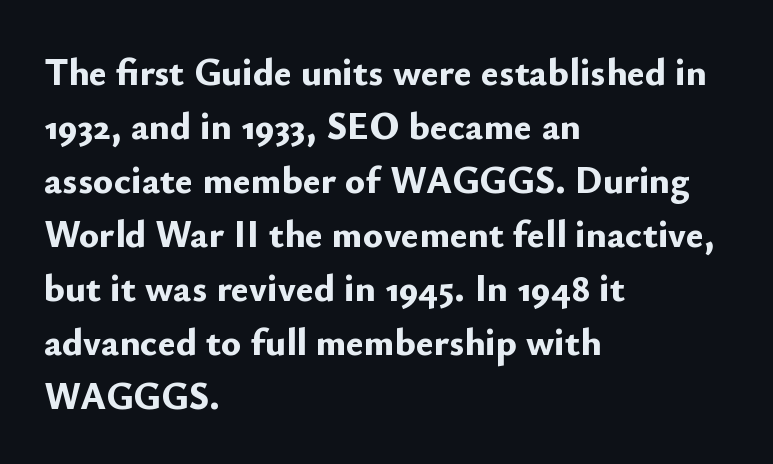
The image shows 38 px bold sans-serif type, upright; set left-aligned, normal line spacing (1.42x), normal letter spacing, not underlined; low stroke contrast and a small x-height.
